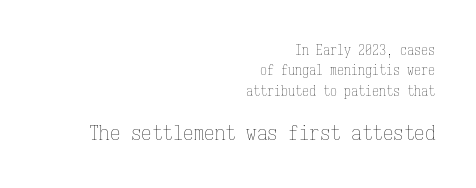
Every stem runs plumb, perpendicular to the baseline. Quick note: underline off. The second block has been scaled up relative to the first. Nothing heavy about these letters — not bold at all. Letter spacing: default.
